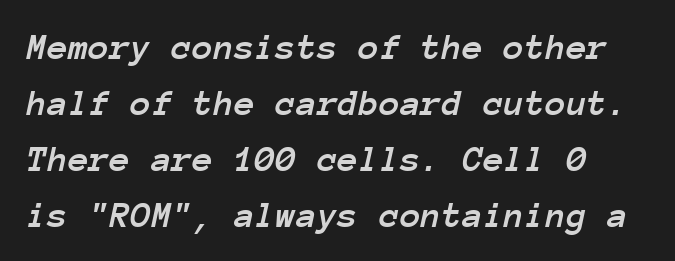
{"italic": "yes", "lean": "right", "slant_degrees": 12, "width": "normal", "stroke_contrast": "low", "x_height": "medium", "monospaced": "yes", "underline": "no", "line_spacing": "normal", "line_spacing_ratio": 1.47, "letter_spacing": "normal", "letter_spacing_em": 0.0, "glyph_px": 38}
